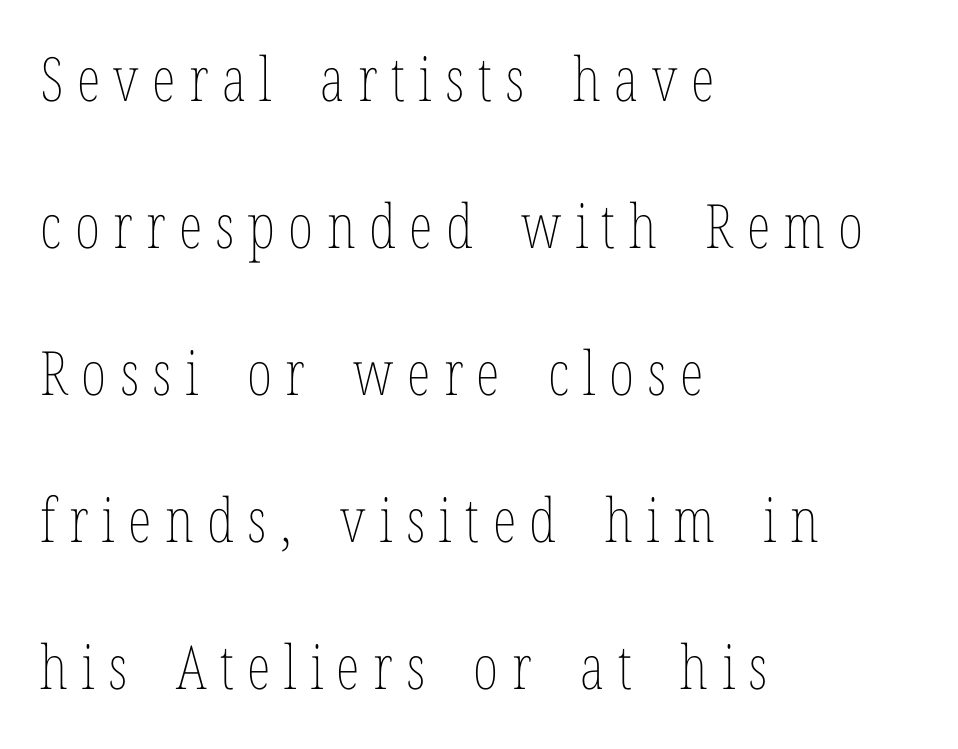
{"italic": "no", "bold": "no", "weight": "thin", "width": "condensed", "stroke_contrast": "low", "x_height": "medium", "monospaced": "no", "underline": "no", "align": "left", "line_spacing": "loose", "line_spacing_ratio": 2.41, "letter_spacing": "wide", "letter_spacing_em": 0.22, "glyph_px": 61}
